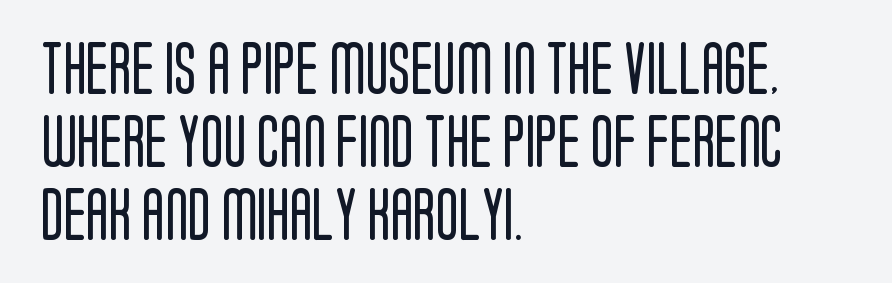
{"serif": "no", "italic": "no", "bold": "no", "weight": "regular", "width": "condensed", "stroke_contrast": "low", "x_height": "large", "monospaced": "no", "underline": "no", "align": "left", "line_spacing": "normal", "line_spacing_ratio": 1.38, "letter_spacing": "normal", "letter_spacing_em": 0.0, "glyph_px": 53}
